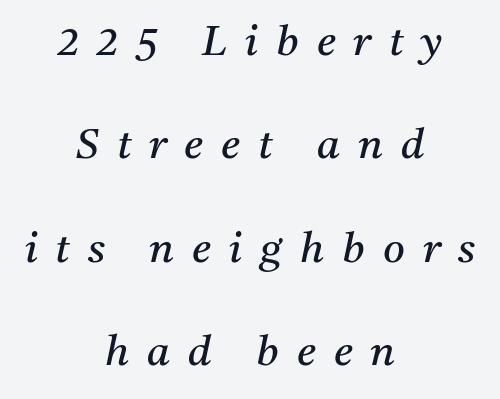
{"serif": "yes", "italic": "yes", "lean": "right", "slant_degrees": 11, "bold": "no", "weight": "regular", "width": "normal", "stroke_contrast": "medium", "x_height": "medium", "monospaced": "no", "underline": "no", "align": "center", "line_spacing": "loose", "line_spacing_ratio": 2.46, "letter_spacing": "wide", "letter_spacing_em": 0.43, "glyph_px": 42}
